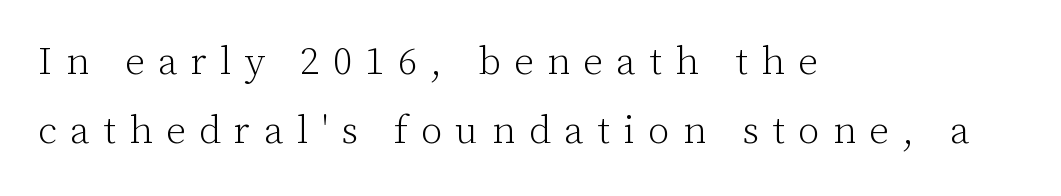
The image shows 39 px light serif type, upright; set left-aligned, line spacing 1.77x, unusually wide letter spacing (+0.34 em), not underlined; low stroke contrast and a medium x-height.
